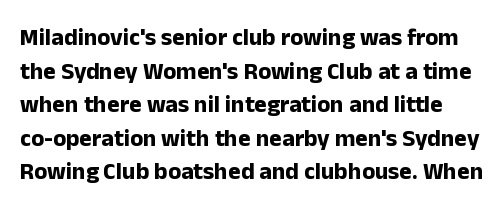
The image shows 24 px bold type, upright; set normal line spacing (1.4x), normal letter spacing, not underlined.
